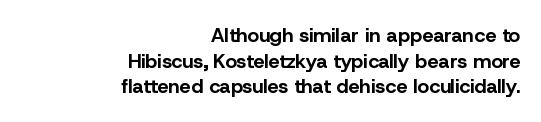
Glyph-to-glyph distance matches everyday printed text. Which margin do the lines hug? The right one — the left edge is uneven. How would I describe the line gaps? Plain and ordinary. You can tell it's not italic because the verticals are truly vertical.
